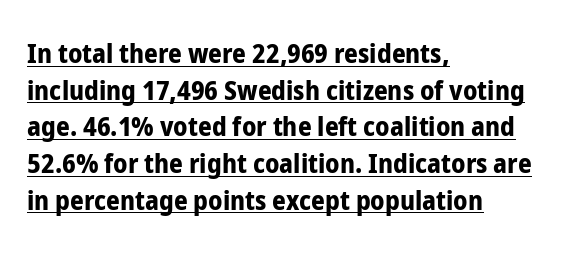
{"italic": "no", "bold": "yes", "underline": "yes", "align": "left", "line_spacing": "normal", "line_spacing_ratio": 1.36, "letter_spacing": "normal", "letter_spacing_em": 0.0, "glyph_px": 27}
